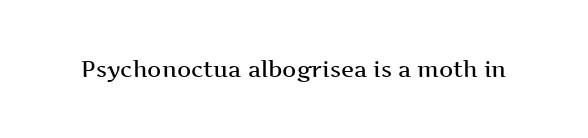
There is no visible air inserted between adjacent glyphs. The characters look somewhat weighty, a semibold short of true bold. Check the space under the baseline: it is left empty. Ascenders rise straight up at ninety degrees.
